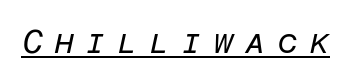
No chunkiness to these letters — they're not bold. Monospaced: the letters line up in strict vertical columns. The rendering uses the underline text-decoration. Tracking here is generous; glyphs stand well apart from one another.
